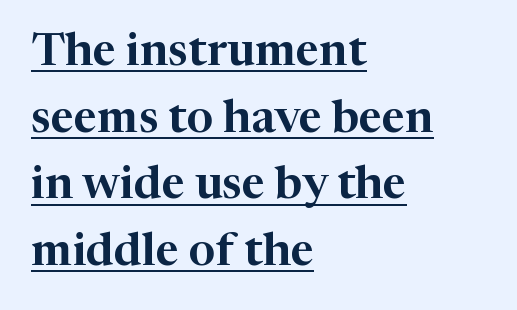
The image shows 46 px serif type, upright; set left-aligned, normal line spacing (1.45x), normal letter spacing, underlined; high stroke contrast and a medium x-height.
